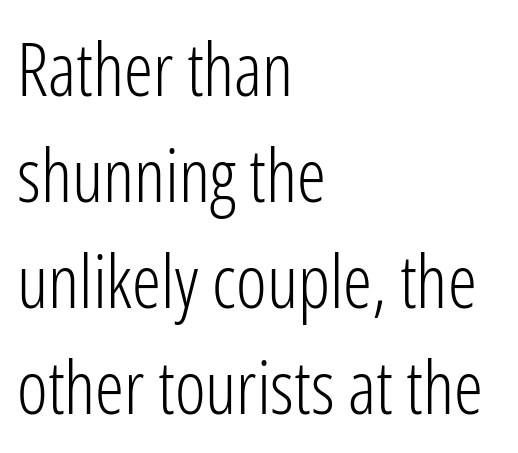
The image shows 73 px light, condensed sans-serif type, upright; set left-aligned, normal line spacing (1.45x), normal letter spacing, not underlined; low stroke contrast and a medium x-height.
